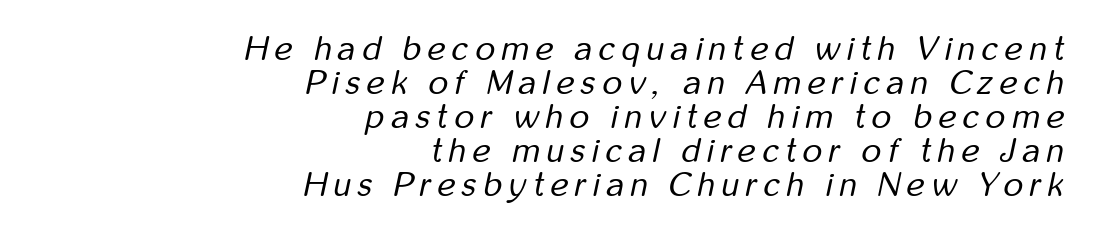
Q: Is the text bold? A: No.
Q: Is the text italic (slanted)? A: Yes, it leans right by about 12 degrees.
Q: Is the text underlined? A: No.
Q: How is the paragraph aligned? A: Right-aligned.
Q: Is the spacing between letters normal or unusually wide? A: Unusually wide.
Q: Is the spacing between lines tight, normal or loose? A: Tight.
Q: Width (condensed, normal, or wide)? A: Condensed.
Q: Stroke contrast? A: Low.
Q: x-height? A: Medium.
Q: Monospaced? A: No.
